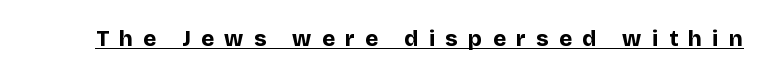
Look at the tracking — it's clearly loosened, letters drifting apart. Is the type bold? Yes — the strokes are clearly thick and heavy. Nope, not italic — everything's standing straight. Underline: present.
